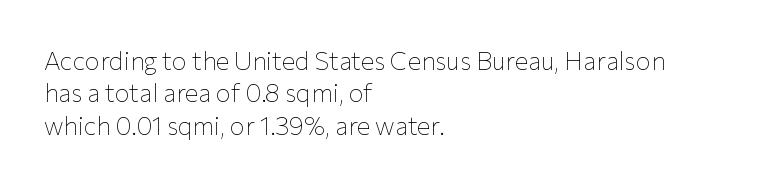
{"italic": "no", "bold": "no", "underline": "no", "align": "left", "line_spacing": "normal", "line_spacing_ratio": 1.3, "letter_spacing": "normal", "letter_spacing_em": 0.0, "glyph_px": 25}
